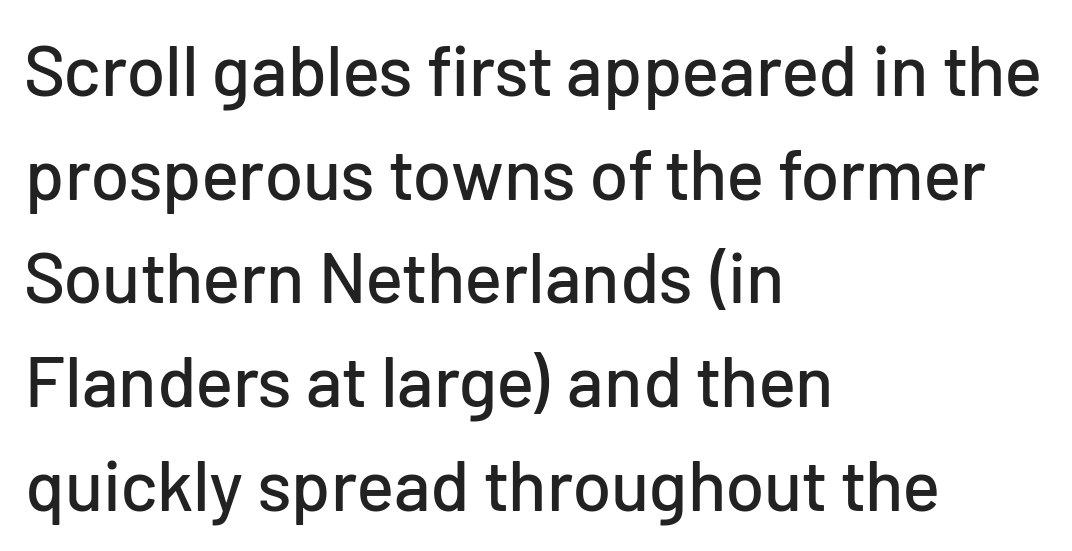
The image shows 71 px sans-serif type, upright; set left-aligned, normal line spacing (1.46x), normal letter spacing, not underlined; low stroke contrast and a medium x-height.
